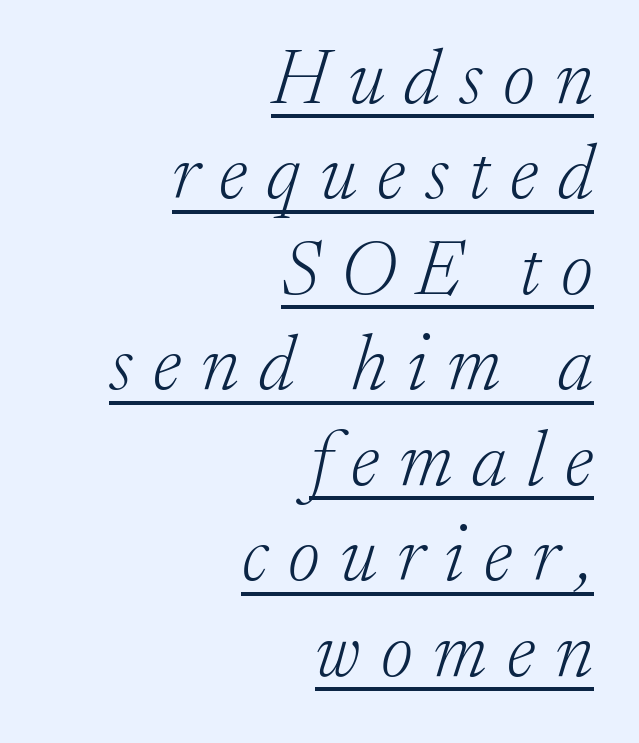
The image shows 77 px light serif type, italic (leaning right); set right-aligned, line spacing 1.24x, unusually wide letter spacing (+0.26 em), underlined; low stroke contrast and a medium x-height.
